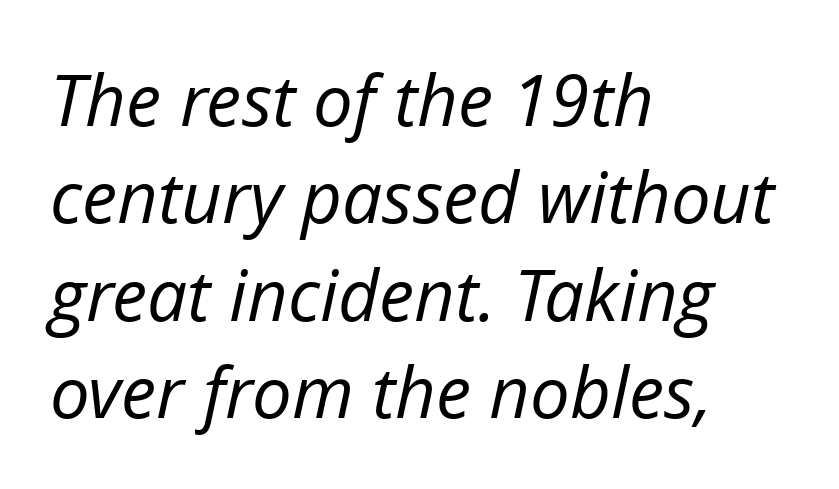
{"italic": "yes", "lean": "right", "slant_degrees": 12, "bold": "no", "weight": "regular", "width": "normal", "stroke_contrast": "low", "x_height": "medium", "monospaced": "no", "underline": "no", "align": "left", "line_spacing": "normal", "line_spacing_ratio": 1.37, "letter_spacing": "normal", "letter_spacing_em": 0.0, "glyph_px": 71}
